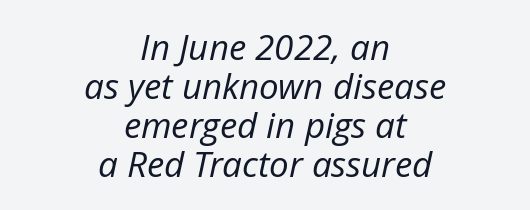
The image shows 35 px regular-weight type, italic (leaning right); set centered, tight line spacing (1.11x), normal letter spacing, not underlined; low stroke contrast and a medium x-height.
